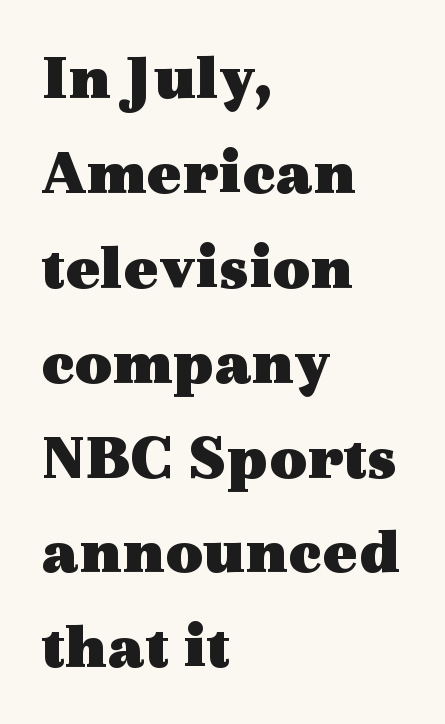
Type style note: has serifs. Which margin do the lines hug? The left one — the right edge is uneven. Caption: bold face, heavy strokes. The passage shown is typed in a proportional face where columns would drift.
